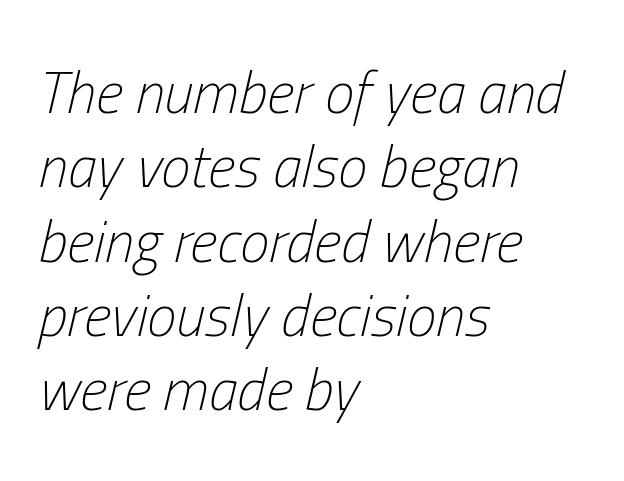
{"italic": "yes", "lean": "right", "slant_degrees": 13, "bold": "no", "weight": "light", "width": "condensed", "stroke_contrast": "low", "x_height": "medium", "monospaced": "no", "underline": "no", "align": "left", "line_spacing": "normal", "line_spacing_ratio": 1.26, "letter_spacing": "normal", "letter_spacing_em": 0.0, "glyph_px": 59}
